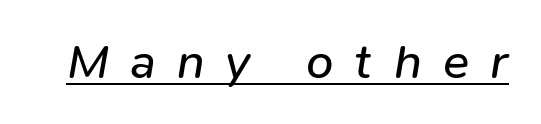
Q: Is the text bold? A: No.
Q: Is the text italic (slanted)? A: Yes, it leans right by about 9 degrees.
Q: Is the text underlined? A: Yes.
Q: Is the spacing between letters normal or unusually wide? A: Unusually wide.
Q: Width (condensed, normal, or wide)? A: Normal.
Q: Stroke contrast? A: Low.
Q: x-height? A: Medium.
Q: Monospaced? A: No.
